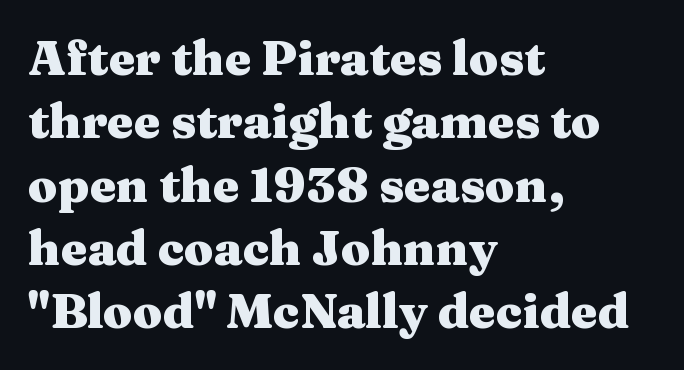
Short note: letters normally spaced. The paragraph shown leans on its left margin. Notice how the stems are strictly vertical — no italics here. The face used here is proportionally spaced, like ordinary book or web type. The face used here is seriffed, in the tradition of book romans. The lines sit at an ordinary, default distance from one another.
